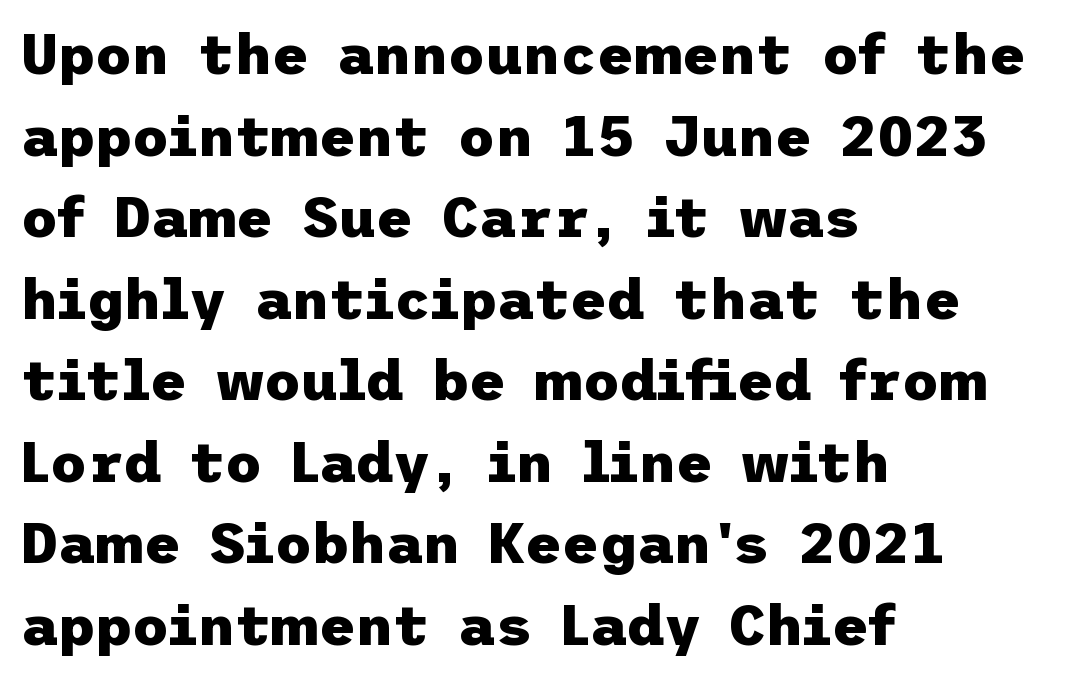
The image shows 57 px heavy sans-serif type, upright; set left-aligned, normal line spacing (1.43x), normal letter spacing, not underlined; low stroke contrast and a medium x-height.
